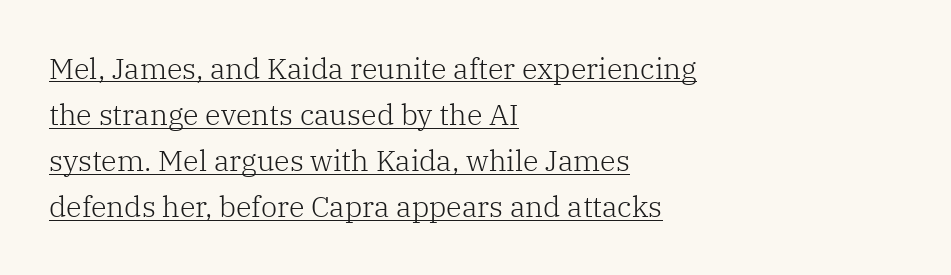
{"serif": "yes", "italic": "no", "bold": "no", "weight": "light", "width": "normal", "stroke_contrast": "low", "x_height": "medium", "monospaced": "no", "underline": "yes", "align": "left", "line_spacing": "normal", "line_spacing_ratio": 1.59, "letter_spacing": "normal", "letter_spacing_em": 0.0, "glyph_px": 29}
